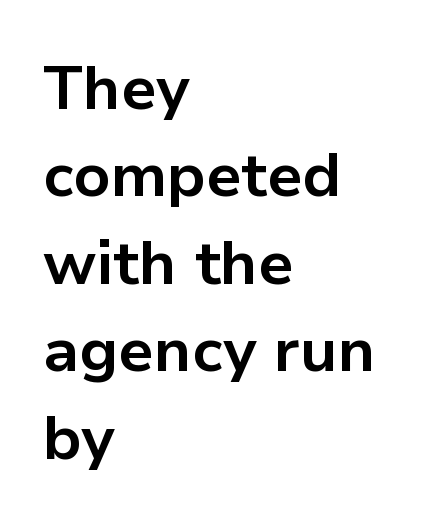
{"serif": "no", "italic": "no", "bold": "yes", "weight": "bold", "width": "normal", "stroke_contrast": "low", "x_height": "medium", "monospaced": "no", "underline": "no", "align": "left", "line_spacing": "normal", "line_spacing_ratio": 1.41, "letter_spacing": "normal", "letter_spacing_em": 0.0, "glyph_px": 62}
